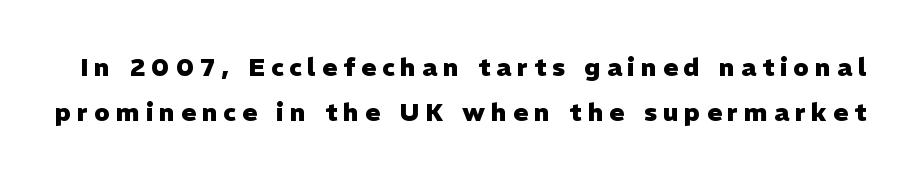
Q: Is the text bold? A: Yes.
Q: Is the text italic (slanted)? A: No, it is upright.
Q: Is the text underlined? A: No.
Q: Is the spacing between letters normal or unusually wide? A: Unusually wide.
